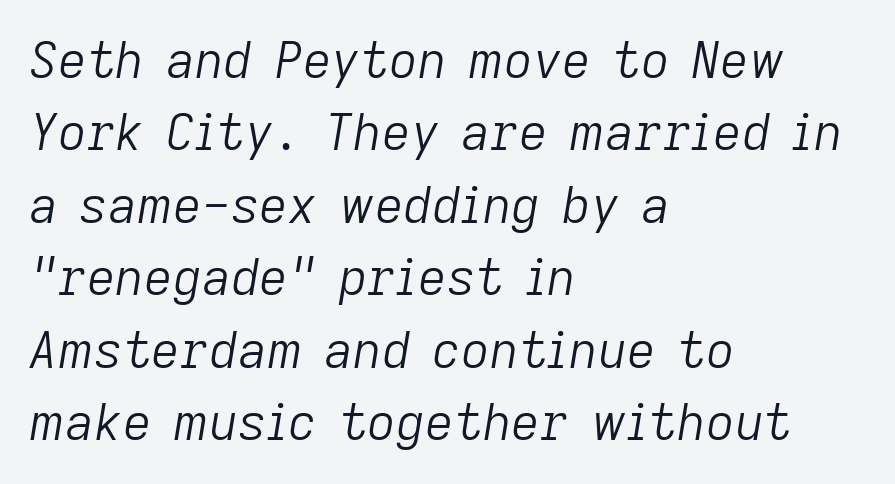
{"italic": "yes", "lean": "right", "slant_degrees": 9, "bold": "no", "weight": "light", "width": "normal", "stroke_contrast": "low", "x_height": "medium", "monospaced": "no", "underline": "no", "align": "left", "line_spacing": "normal", "line_spacing_ratio": 1.45, "letter_spacing": "normal", "letter_spacing_em": 0.0, "glyph_px": 50}
